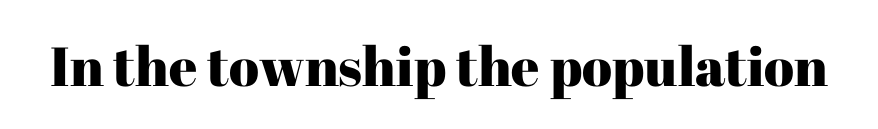
{"serif": "yes", "italic": "no", "width": "normal", "stroke_contrast": "high", "x_height": "medium", "monospaced": "no", "underline": "no", "letter_spacing": "normal", "letter_spacing_em": 0.0, "glyph_px": 55}
